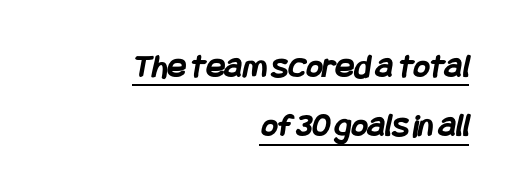
The glyphs in this specimen are sans serif. Emphasis is given by a line drawn under the lettering. All the whitespace from short lines collects on the left. Nobody touched the tracking dial on this one. Rows of type keep a routine distance in the vertical direction. A full-strength bold gives these letters their thick strokes.
